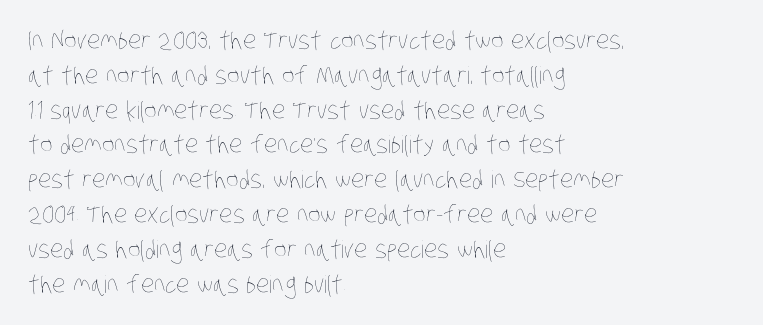
The image shows 24 px text type; set left-aligned, normal line spacing (1.45x), normal letter spacing, not underlined.
